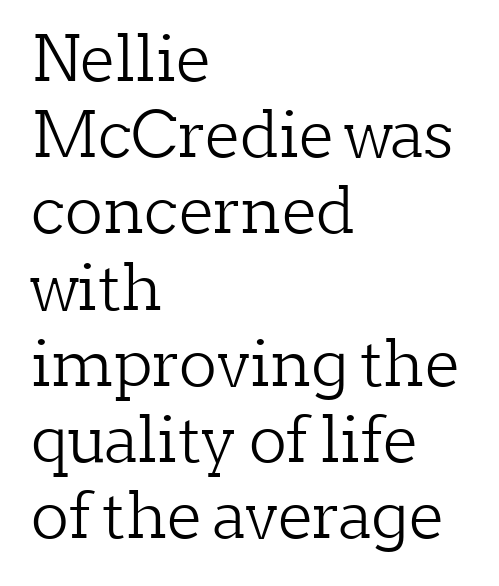
The image shows 63 px light serif type, upright; set left-aligned, line spacing 1.21x, normal letter spacing, not underlined; low stroke contrast and a medium x-height.
